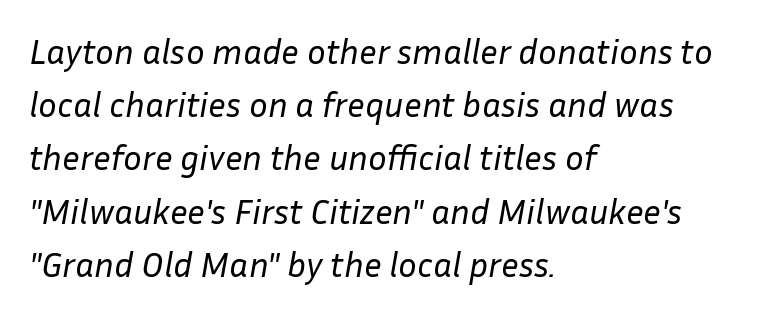
{"italic": "yes", "lean": "right", "slant_degrees": 10, "bold": "no", "weight": "regular", "width": "normal", "stroke_contrast": "low", "x_height": "medium", "monospaced": "no", "underline": "no", "align": "left", "line_spacing": "normal", "line_spacing_ratio": 1.52, "letter_spacing": "normal", "letter_spacing_em": 0.0, "glyph_px": 35}
